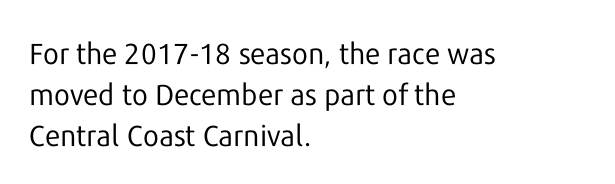
The image shows 29 px regular-weight sans-serif type, upright; set left-aligned, normal line spacing (1.41x), normal letter spacing, not underlined; low stroke contrast and a medium x-height.
